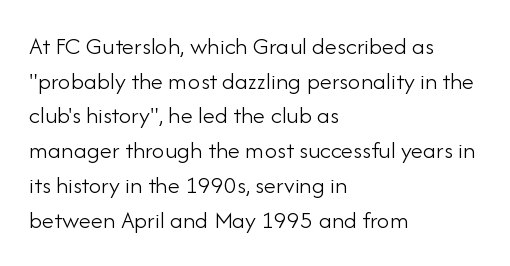
{"italic": "no", "bold": "no", "underline": "no", "align": "left", "line_spacing": "normal", "line_spacing_ratio": 1.39, "letter_spacing": "normal", "letter_spacing_em": 0.0, "glyph_px": 25}
